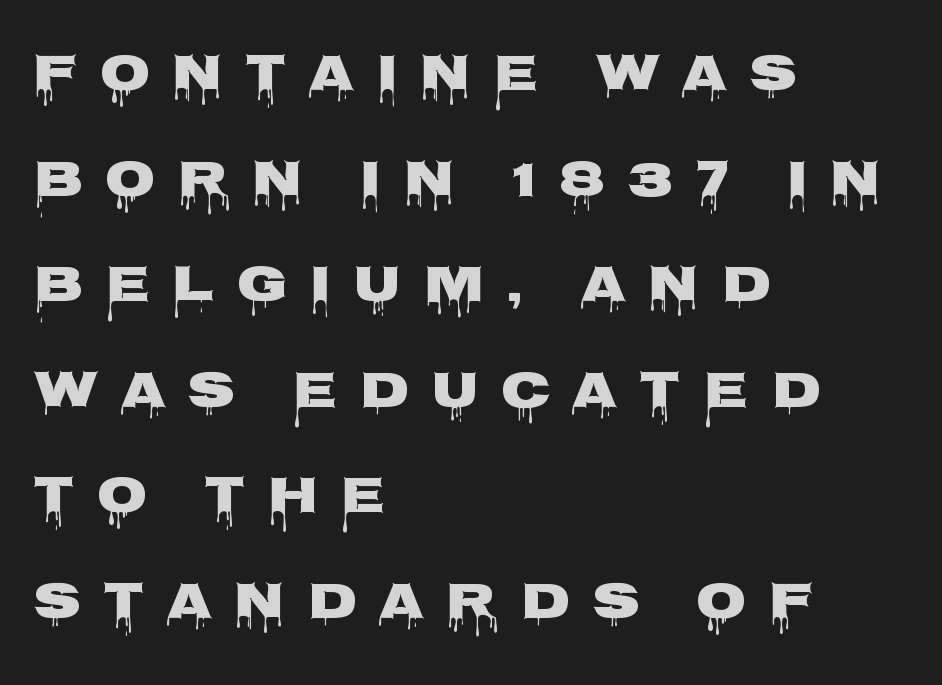
The image shows 52 px wide sans-serif type, upright; set left-aligned, loose line spacing (2.03x), unusually wide letter spacing (+0.42 em), not underlined; low stroke contrast and a large x-height.
